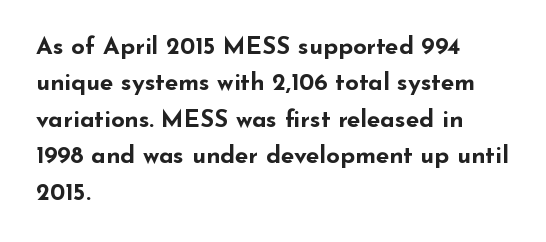
The designer left line spacing at the default. The horizontal fit of the characters is conventional and even. The specimen reads as upright at a glance. The passage shown is not underscored anywhere. The letters are bold, with thick, heavy strokes.
